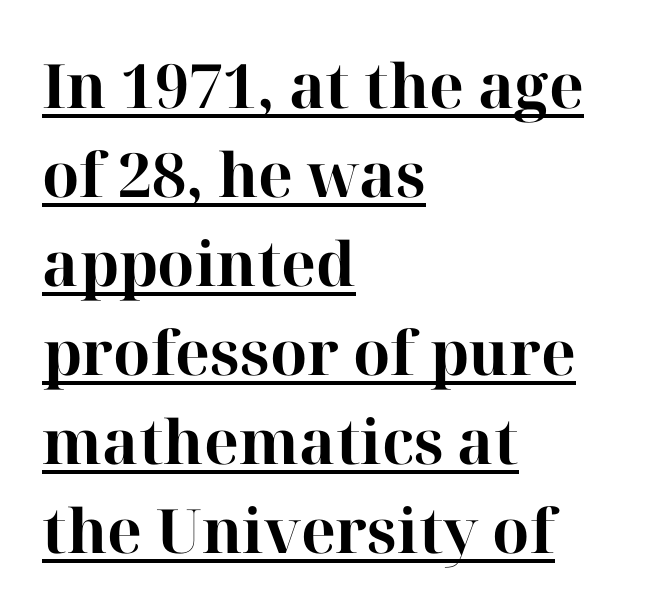
{"serif": "yes", "italic": "no", "bold": "yes", "weight": "bold", "width": "normal", "stroke_contrast": "high", "x_height": "medium", "monospaced": "no", "underline": "yes", "align": "left", "line_spacing": "normal", "line_spacing_ratio": 1.46, "letter_spacing": "normal", "letter_spacing_em": 0.0, "glyph_px": 61}
